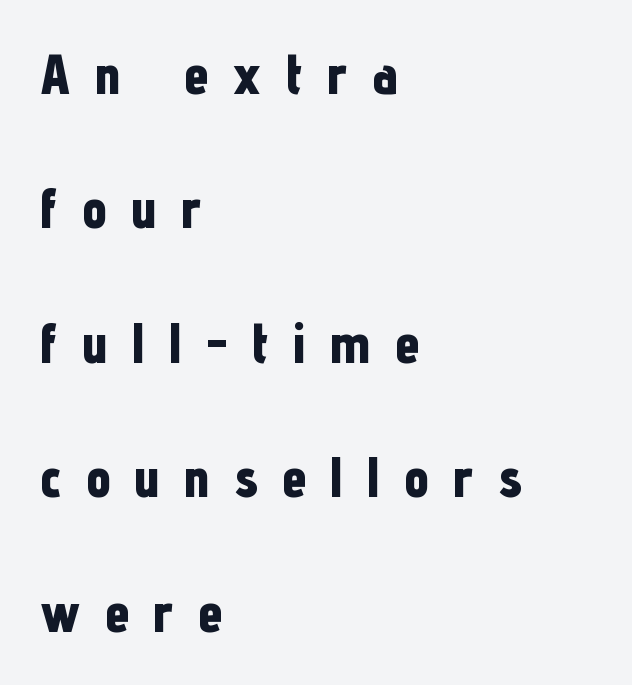
Q: Is the text bold? A: Yes.
Q: Is the text italic (slanted)? A: No, it is upright.
Q: Is the typeface a serif or a sans-serif typeface? A: Sans-serif.
Q: Is the text underlined? A: No.
Q: How is the paragraph aligned? A: Left-aligned.
Q: Is the spacing between letters normal or unusually wide? A: Unusually wide.
Q: Is the spacing between lines tight, normal or loose? A: Loose.
Q: Width (condensed, normal, or wide)? A: Condensed.
Q: Stroke contrast? A: Low.
Q: x-height? A: Medium.
Q: Monospaced? A: No.
